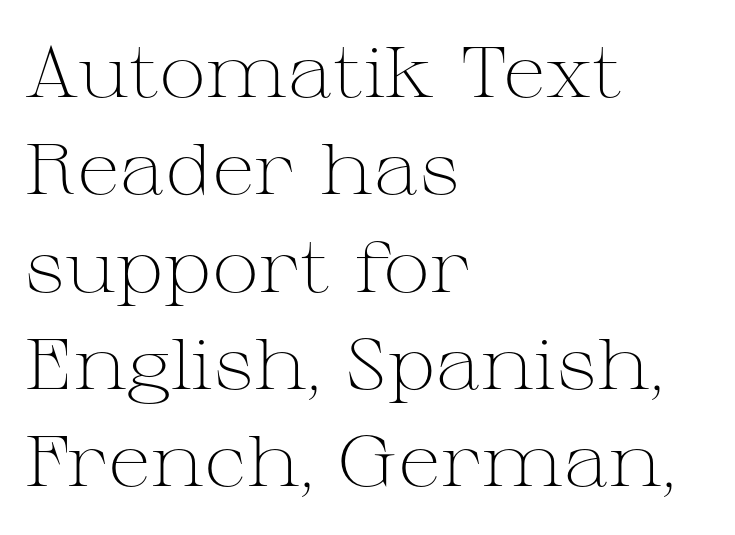
Letter spacing: default. The letters advance in unequal steps, a hallmark of proportional type. The rows are spaced the way most documents space them. Quick note: not italic, upright. Yep, those are serifs on the letters.
